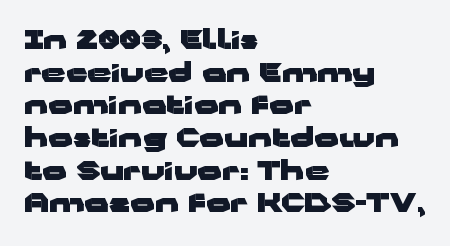
Q: Is the text bold? A: Yes.
Q: Is the text italic (slanted)? A: No, it is upright.
Q: Is the text underlined? A: No.
Q: How is the paragraph aligned? A: Left-aligned.
Q: Is the spacing between letters normal or unusually wide? A: Normal.
